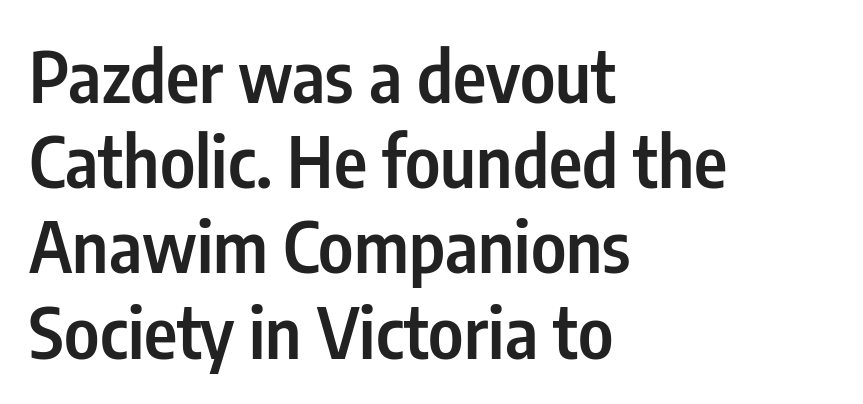
Q: Is the text bold? A: Semi-bold.
Q: Is the text italic (slanted)? A: No, it is upright.
Q: Is the typeface a serif or a sans-serif typeface? A: Sans-serif.
Q: Is the text underlined? A: No.
Q: How is the paragraph aligned? A: Left-aligned.
Q: Is the spacing between letters normal or unusually wide? A: Normal.
Q: Width (condensed, normal, or wide)? A: Condensed.
Q: Stroke contrast? A: Low.
Q: x-height? A: Medium.
Q: Monospaced? A: No.
